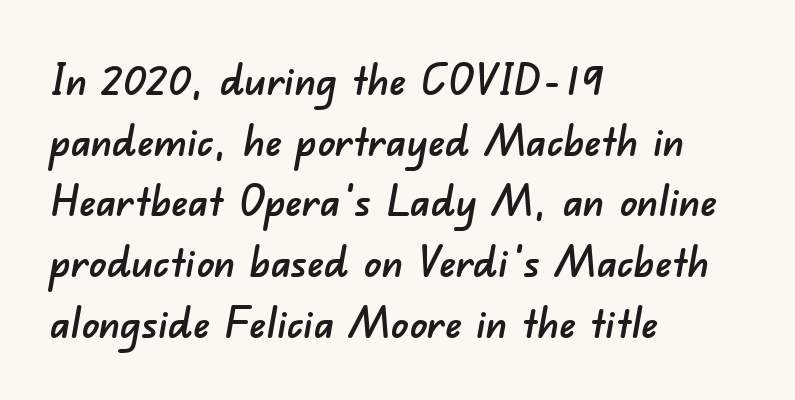
Q: Is the typeface a serif or a sans-serif typeface? A: Sans-serif.
Q: Is the text underlined? A: No.
Q: How is the paragraph aligned? A: Left-aligned.
Q: Is the spacing between letters normal or unusually wide? A: Normal.
Q: Is the spacing between lines tight, normal or loose? A: Normal.
Q: Width (condensed, normal, or wide)? A: Normal.
Q: Stroke contrast? A: Low.
Q: x-height? A: Small.
Q: Monospaced? A: No.
